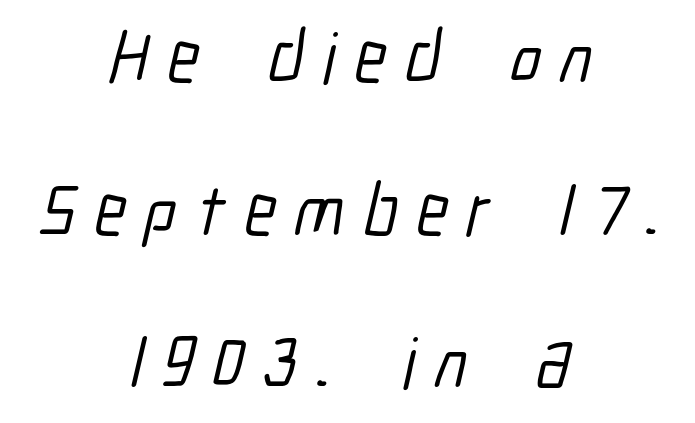
You could not count columns in this text — the font is proportionally spaced. This rendering widens character spacing well past its baseline value. These lines stack symmetrically, like a column narrowing and widening about its center. If you measured baseline to baseline, you'd find a long distance. Any mark beneath the type? The region is blank.
